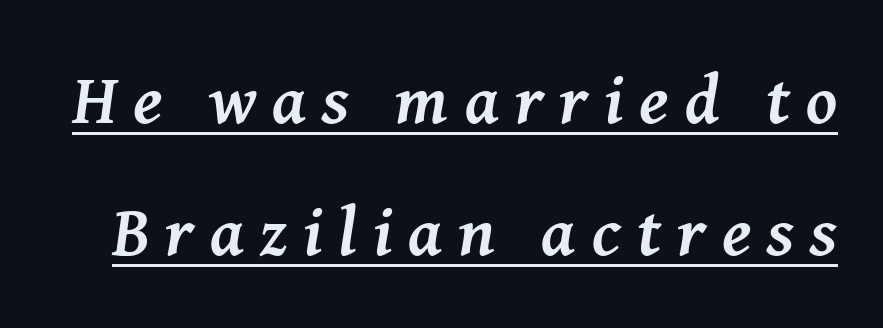
The image shows 70 px semibold serif type, italic (leaning right); set line spacing 1.89x, unusually wide letter spacing (+0.23 em), underlined; medium stroke contrast and a medium x-height.
